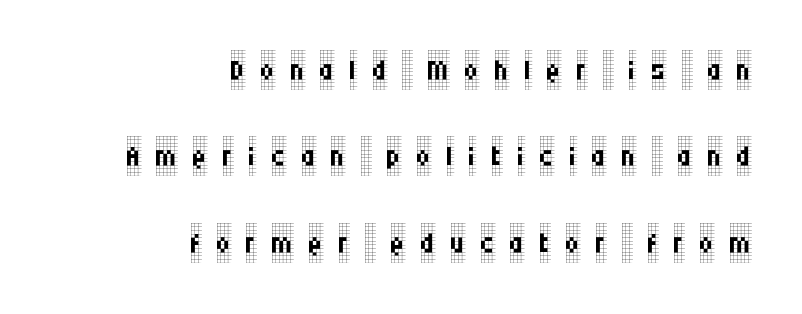
Q: Is the text bold? A: No.
Q: Is the text italic (slanted)? A: No, it is upright.
Q: Is the typeface a serif or a sans-serif typeface? A: Serif.
Q: Is the text underlined? A: No.
Q: How is the paragraph aligned? A: Right-aligned.
Q: Is the spacing between letters normal or unusually wide? A: Unusually wide.
Q: Is the spacing between lines tight, normal or loose? A: Loose.
Q: Width (condensed, normal, or wide)? A: Condensed.
Q: Stroke contrast? A: Low.
Q: x-height? A: Large.
Q: Monospaced? A: No.
